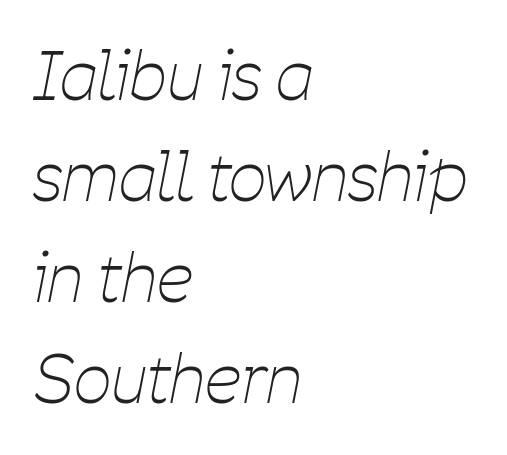
Lines of text with bare space underneath. Characters are canted at an angle relative to the baseline's perpendicular. In terms of letterspacing, this is plain default setting. Is this a fixed-width face? No — the glyphs have proportional, varying widths. These lines stack with their left ends in a neat column.
